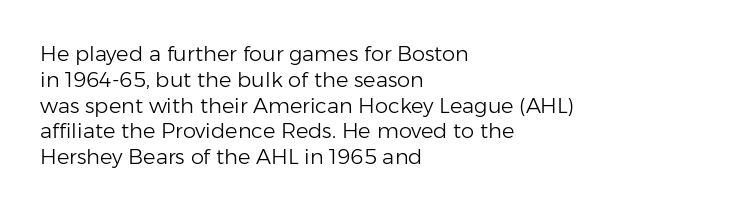
{"italic": "no", "bold": "no", "underline": "no", "align": "left", "line_spacing_ratio": 1.23, "letter_spacing": "normal", "letter_spacing_em": 0.0, "glyph_px": 21}
